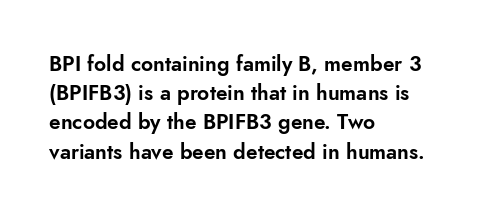
Q: Is the text italic (slanted)? A: No, it is upright.
Q: Is the text underlined? A: No.
Q: How is the paragraph aligned? A: Left-aligned.
Q: Is the spacing between letters normal or unusually wide? A: Normal.
Q: Is the spacing between lines tight, normal or loose? A: Normal.
